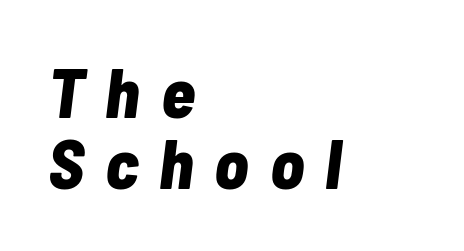
Q: Is the text bold? A: Yes.
Q: Is the text italic (slanted)? A: Yes, it leans right by about 7 degrees.
Q: Is the text underlined? A: No.
Q: How is the paragraph aligned? A: Left-aligned.
Q: Is the spacing between letters normal or unusually wide? A: Unusually wide.
Q: Is the spacing between lines tight, normal or loose? A: Tight.
Q: Width (condensed, normal, or wide)? A: Condensed.
Q: Stroke contrast? A: Low.
Q: x-height? A: Medium.
Q: Monospaced? A: No.
